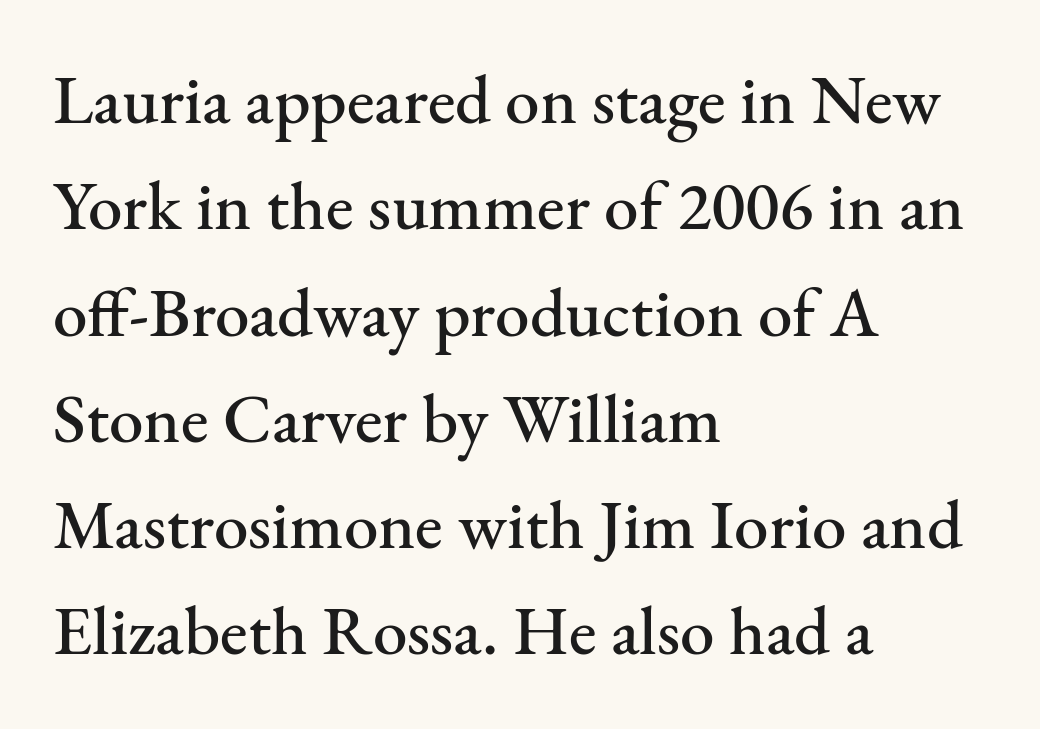
{"serif": "yes", "italic": "no", "width": "normal", "stroke_contrast": "medium", "x_height": "small", "monospaced": "no", "underline": "no", "align": "left", "line_spacing": "normal", "line_spacing_ratio": 1.54, "letter_spacing": "normal", "letter_spacing_em": 0.0, "glyph_px": 69}
